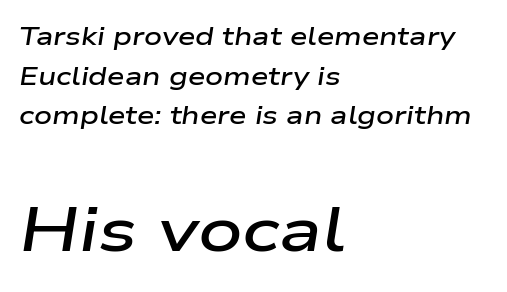
What stands out about the letter spacing? Nothing — it is the standard amount. Spacing verdict: proportional, widths tailored to each character. The rendering uses a moderate line-height, typical for paragraphs. The compositor pushed each line to the left boundary. Compared with an ordinary text face, these strokes are moderately heavier — a semibold. Small over large — that's the arrangement of the two blocks here.
